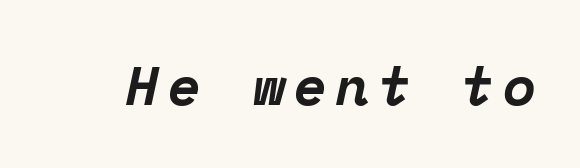
Q: Is the text bold? A: Yes.
Q: Is the text italic (slanted)? A: Yes, it leans right by about 12 degrees.
Q: Is the typeface a serif or a sans-serif typeface? A: Serif.
Q: Is the text underlined? A: No.
Q: Width (condensed, normal, or wide)? A: Normal.
Q: Stroke contrast? A: Low.
Q: x-height? A: Medium.
Q: Monospaced? A: Yes.
